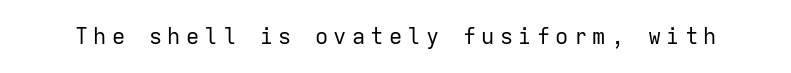
Q: Is the text bold? A: No.
Q: Is the text italic (slanted)? A: No, it is upright.
Q: Is the text underlined? A: No.
Q: Is the spacing between letters normal or unusually wide? A: Unusually wide.
